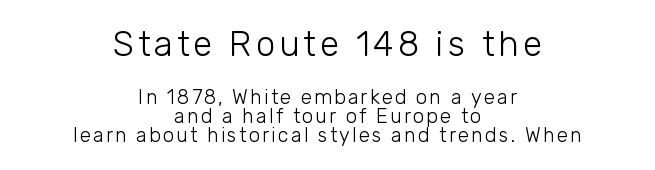
The image shows 35 px light sans-serif type, upright; set centered, tight line spacing (0.96x), not underlined; the first (top) block is 1.75x larger; low stroke contrast and a medium x-height.
